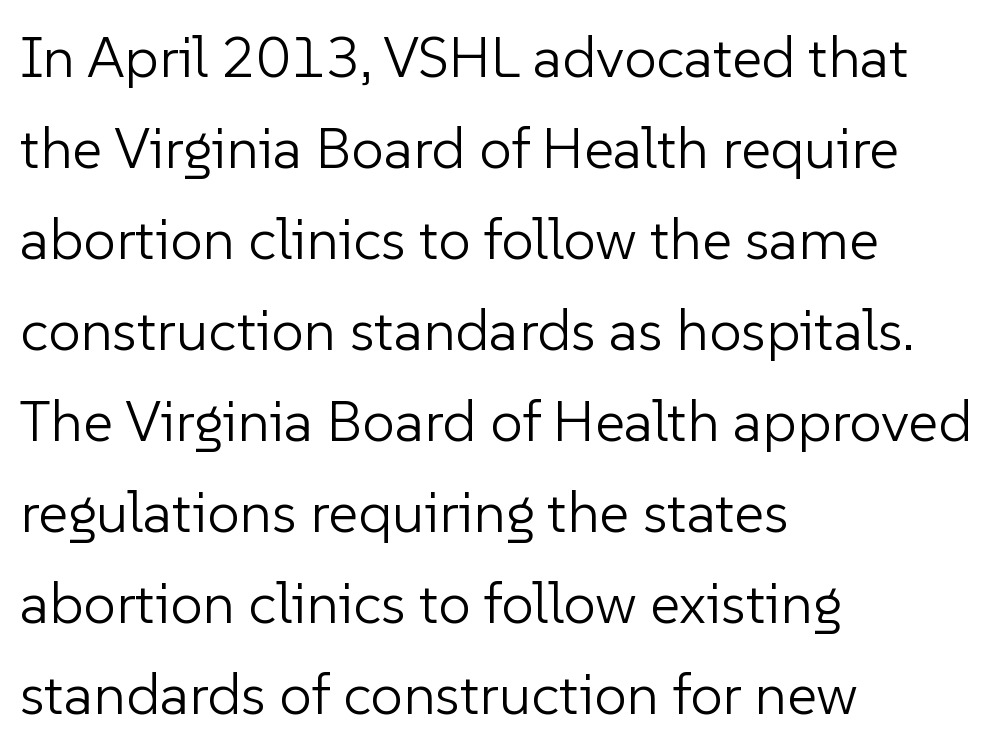
{"serif": "no", "italic": "no", "bold": "no", "weight": "light", "width": "normal", "stroke_contrast": "low", "x_height": "medium", "monospaced": "no", "underline": "no", "align": "left", "line_spacing": "normal", "line_spacing_ratio": 1.57, "letter_spacing": "normal", "letter_spacing_em": 0.0, "glyph_px": 58}
